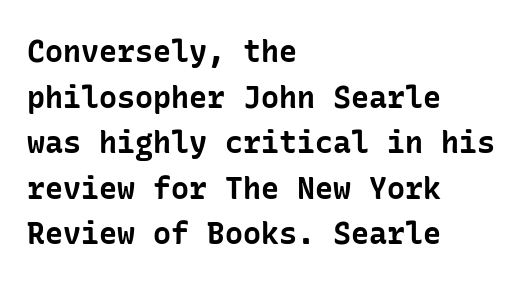
If you measured baseline to baseline, you'd find a middling distance. Posture: vertical. Typesetter's note: full bold, strokes at maximum text heaviness. Visually the block forms a straight wall on the left and a jagged coastline on the right. There is no visible air inserted between adjacent glyphs.
